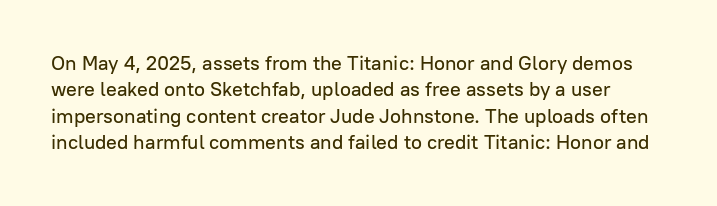
Q: Is the text italic (slanted)? A: No, it is upright.
Q: Is the text underlined? A: No.
Q: Is the spacing between letters normal or unusually wide? A: Normal.
Q: Is the spacing between lines tight, normal or loose? A: Normal.
